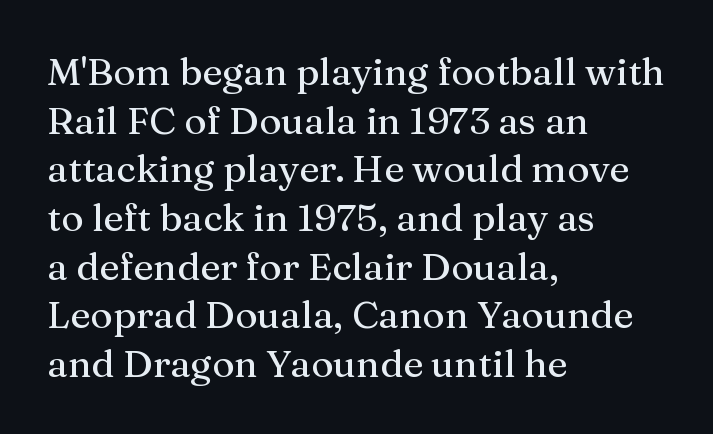
{"serif": "yes", "italic": "no", "width": "normal", "stroke_contrast": "medium", "x_height": "medium", "monospaced": "no", "underline": "no", "align": "left", "line_spacing": "normal", "line_spacing_ratio": 1.28, "letter_spacing": "normal", "letter_spacing_em": 0.0, "glyph_px": 38}
